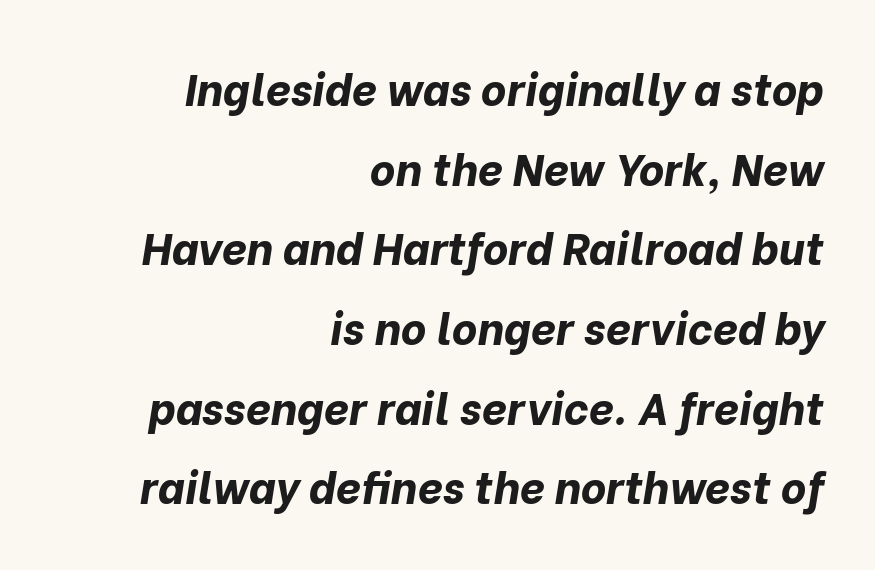
{"italic": "yes", "lean": "right", "slant_degrees": 10, "bold": "yes", "weight": "bold", "width": "normal", "stroke_contrast": "low", "x_height": "medium", "monospaced": "no", "underline": "no", "align": "right", "line_spacing_ratio": 1.81, "letter_spacing": "normal", "letter_spacing_em": 0.0, "glyph_px": 44}
